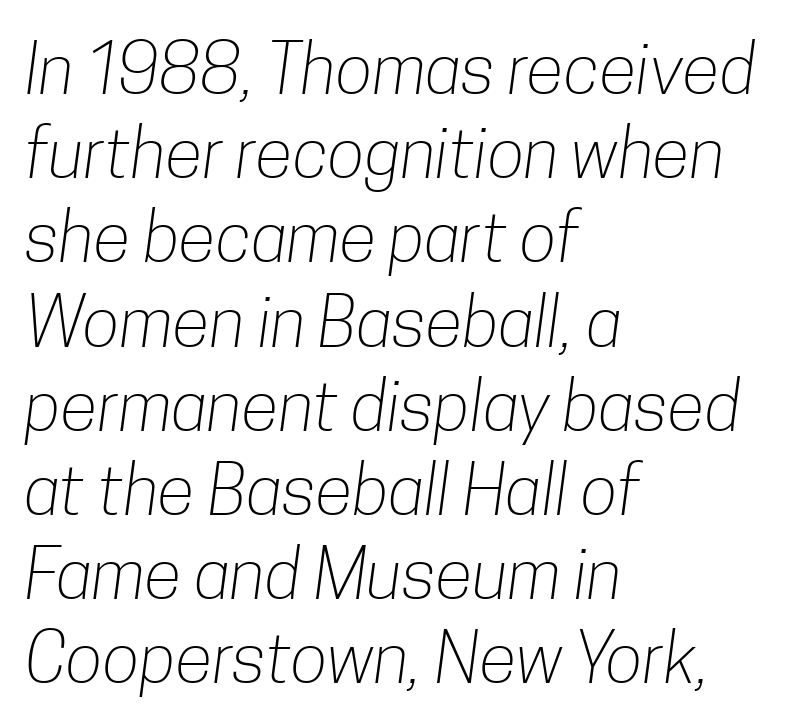
Letterform terminals end flat and unadorned throughout the passage. Layout note: lines flush left. A clean baseline with only descenders dipping below it. Think of a printed novel: that variable character pitch is what you see here. This sample uses plain, unmodified letter spacing.
